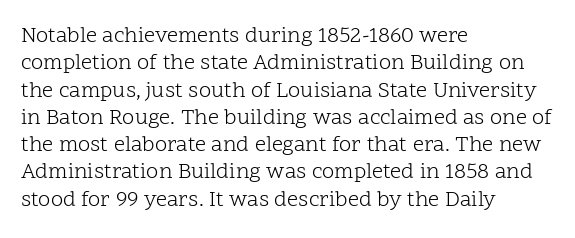
Rendered with straight, roman letterforms. Weight: not bold — regular or lighter. Words appear dense and cohesive because spacing is normal. Horizontal alignment here is leftward, the default for most running prose. A clean baseline with only descenders dipping below it.
